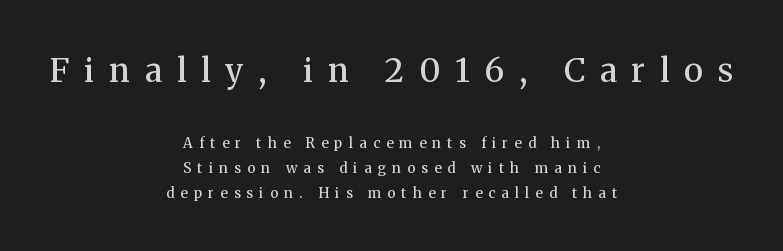
The image shows 33 px semibold serif type, upright; set centered, line spacing 1.78x, unusually wide letter spacing (+0.45 em), not underlined; the first (top) block is 2.36x larger; medium stroke contrast and a medium x-height.
